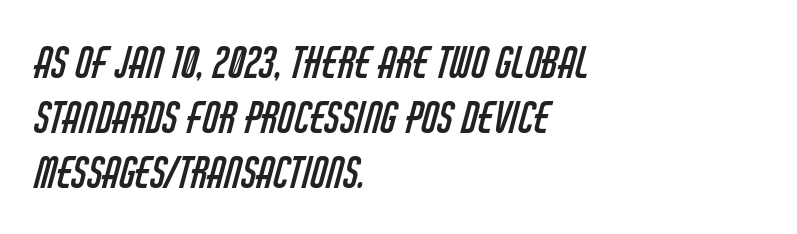
Q: Is the text bold? A: No.
Q: Is the typeface a serif or a sans-serif typeface? A: Sans-serif.
Q: Is the text underlined? A: No.
Q: How is the paragraph aligned? A: Left-aligned.
Q: Is the spacing between letters normal or unusually wide? A: Normal.
Q: Is the spacing between lines tight, normal or loose? A: Normal.
Q: Width (condensed, normal, or wide)? A: Condensed.
Q: Stroke contrast? A: Low.
Q: x-height? A: Large.
Q: Monospaced? A: No.
